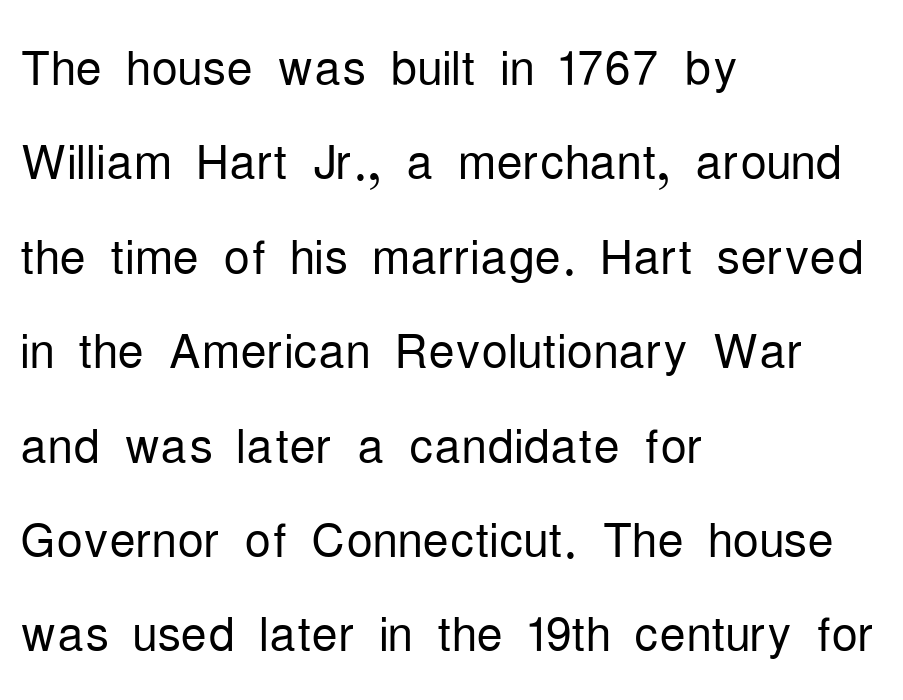
Q: Is the text bold? A: No.
Q: Is the text italic (slanted)? A: No, it is upright.
Q: Is the typeface a serif or a sans-serif typeface? A: Sans-serif.
Q: Is the text underlined? A: No.
Q: How is the paragraph aligned? A: Left-aligned.
Q: Is the spacing between letters normal or unusually wide? A: Normal.
Q: Is the spacing between lines tight, normal or loose? A: Normal.
Q: Width (condensed, normal, or wide)? A: Condensed.
Q: Stroke contrast? A: Low.
Q: x-height? A: Medium.
Q: Monospaced? A: No.
